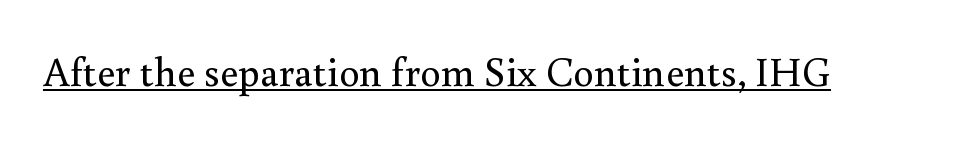
Posture: vertical. You could call the tracking neutral — neither tight nor loose. Letters have the restrained weight of plain body copy at most. The rendering uses natural spacing where letterforms have individual widths.
